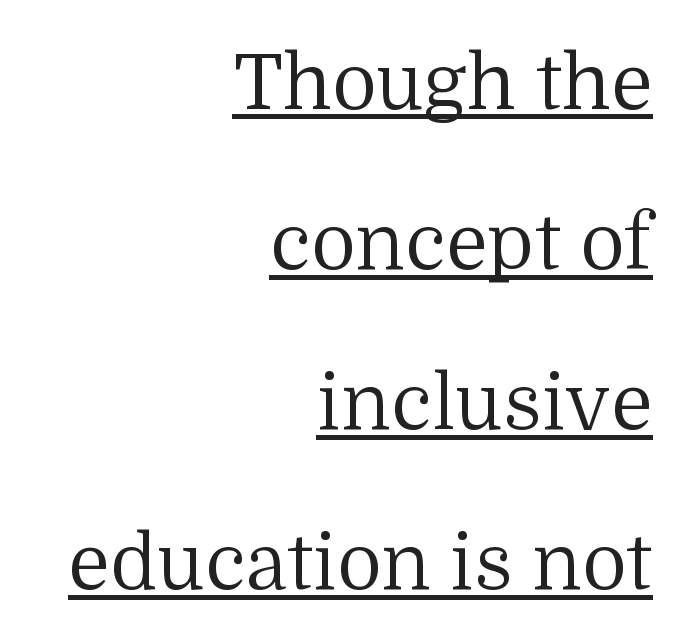
The image shows 77 px regular-weight serif type, upright; set right-aligned, loose line spacing (2.08x), normal letter spacing, underlined; medium stroke contrast and a medium x-height.
